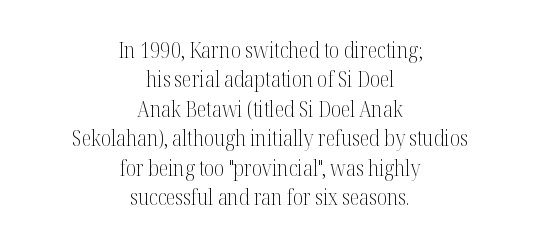
Q: Is the text bold? A: No.
Q: Is the text italic (slanted)? A: No, it is upright.
Q: Is the text underlined? A: No.
Q: How is the paragraph aligned? A: Centered.
Q: Is the spacing between letters normal or unusually wide? A: Normal.
Q: Is the spacing between lines tight, normal or loose? A: Normal.
